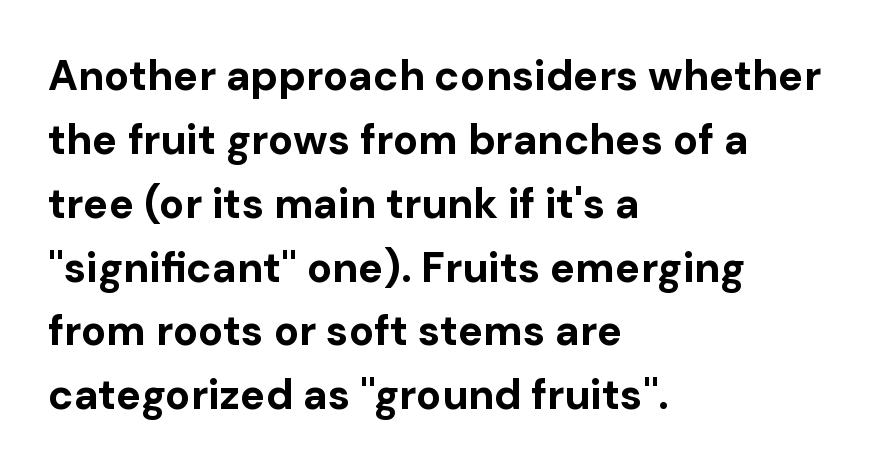
Does the type have serifs? No, each stem ends abruptly. The words here are not underlined. Line beginnings align vertically; line endings do not. These lines are rendered in a variable-pitch font.
